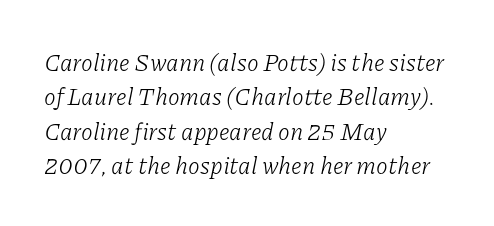
The image shows 24 px text type, italic (leaning right); set left-aligned, normal line spacing (1.43x), normal letter spacing, not underlined.
